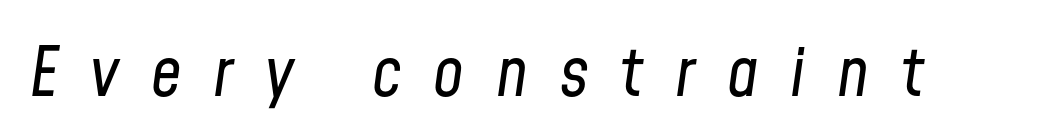
{"italic": "yes", "lean": "right", "slant_degrees": 8, "bold": "no", "weight": "regular", "width": "condensed", "stroke_contrast": "low", "x_height": "medium", "monospaced": "no", "underline": "no", "letter_spacing": "wide", "letter_spacing_em": 0.47, "glyph_px": 68}
